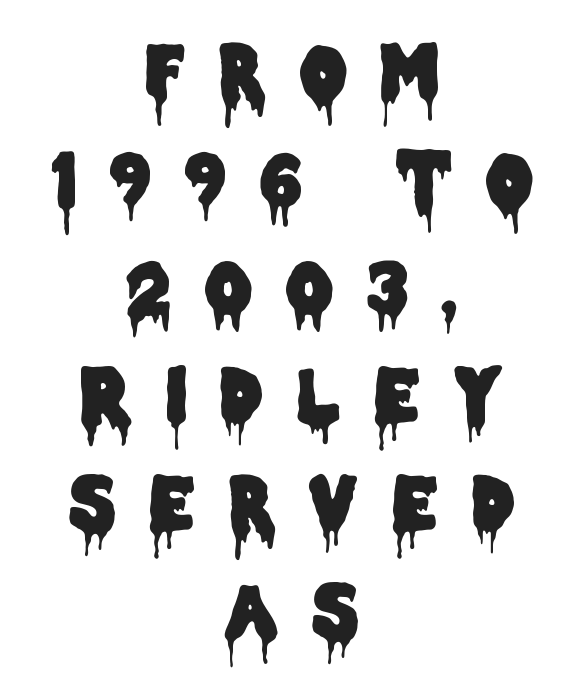
Words appear elongated and porous because spacing is wide. The specimen omits any rule beneath the text block's lines. The passage shown is typed in a proportional face where columns would drift. When letters stand straight like this, we call the style roman or upright. No feet cap the strokes, marking this as sans-serif type. If you measured baseline to baseline, you'd find a middling distance.
